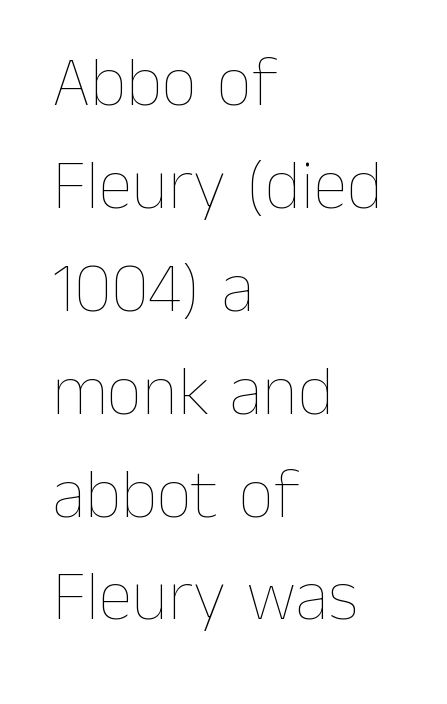
The image shows 70 px thin type, upright; set left-aligned, normal line spacing (1.47x), normal letter spacing, not underlined; low stroke contrast and a medium x-height.
